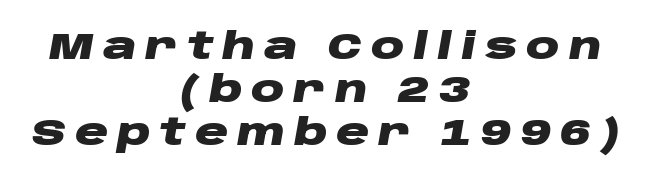
The image shows 37 px heavy, wide type, italic (leaning right); set centered, line spacing 1.16x, unusually wide letter spacing (+0.24 em), not underlined; low stroke contrast and a large x-height.
